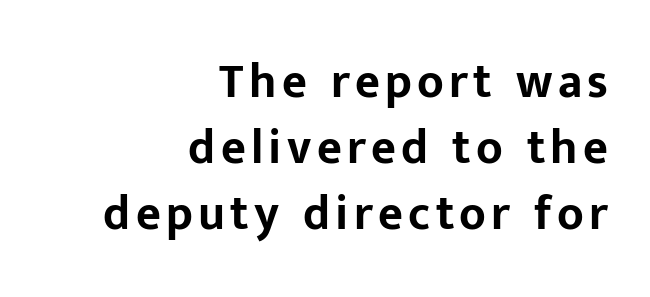
Each letter keeps its own natural width here, so spacing adapts to shape. One-word summary of the alignment: right. Quick note: not italic, upright. What kind of face is this? One without serifs — a sans.
